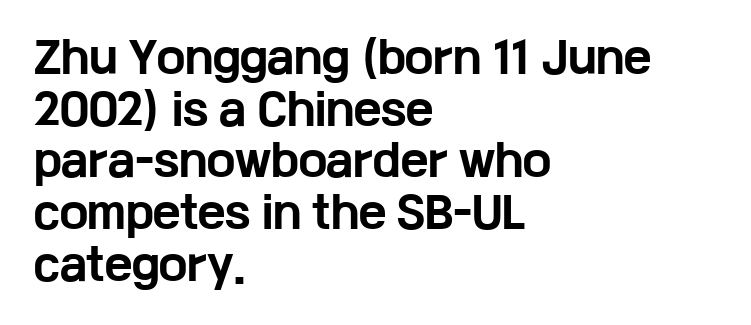
Horizontal alignment here is leftward, the default for most running prose. Looks like regular typesetting: each glyph gets only the width it needs. The lettering holds an erect, upright posture throughout. Just letters on the line, the space beneath them empty. The glyphs in this specimen are sans serif. Honestly, the letter spacing is just normal — you wouldn't notice it.
